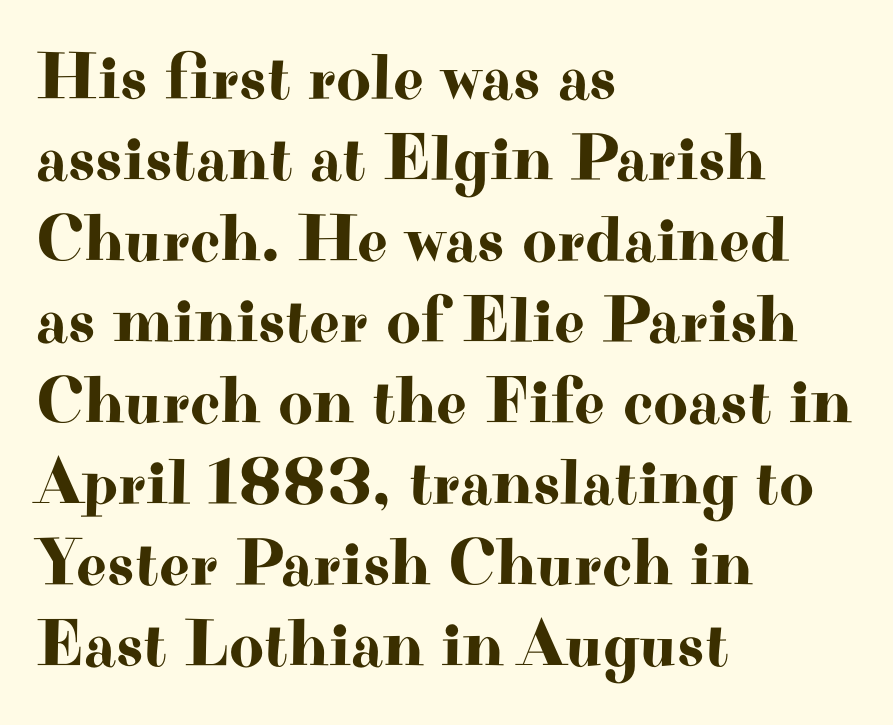
The image shows 67 px wide serif type, upright; set left-aligned, line spacing 1.21x, normal letter spacing, not underlined; high stroke contrast and a small x-height.
